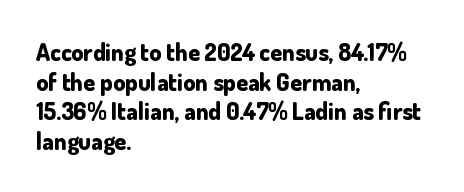
The image shows 24 px bold type, upright; set left-aligned, line spacing 1.23x, normal letter spacing, not underlined.
